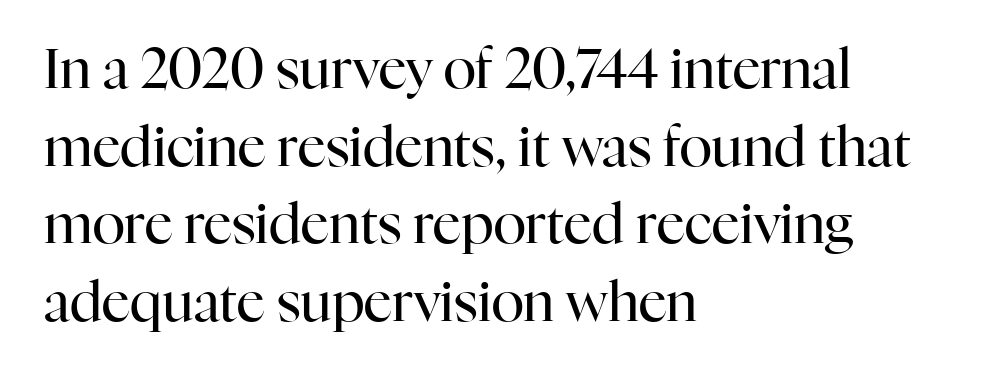
The passage shown has conventional tracking throughout. The designer went with a serif here, giving each stem small feet. Spacing verdict: proportional, widths tailored to each character. Ascenders rise straight up at ninety degrees. This block has exactly the height ordinary leading produces. Left-aligned paragraph, ragged on the right.
